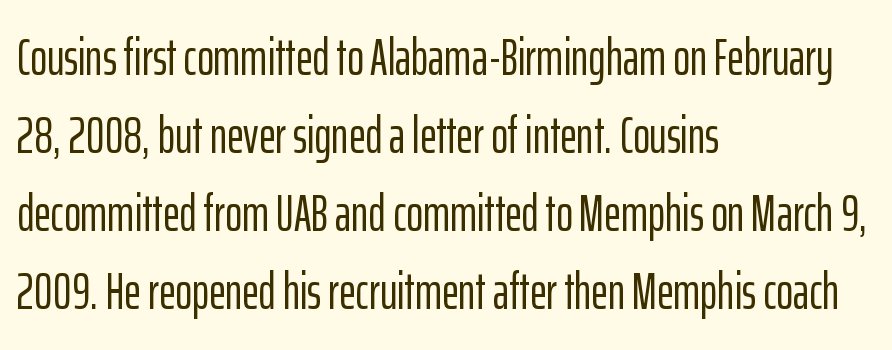
{"serif": "no", "italic": "no", "width": "condensed", "stroke_contrast": "low", "x_height": "medium", "monospaced": "no", "underline": "no", "align": "left", "line_spacing": "normal", "line_spacing_ratio": 1.53, "letter_spacing": "normal", "letter_spacing_em": 0.0, "glyph_px": 51}
